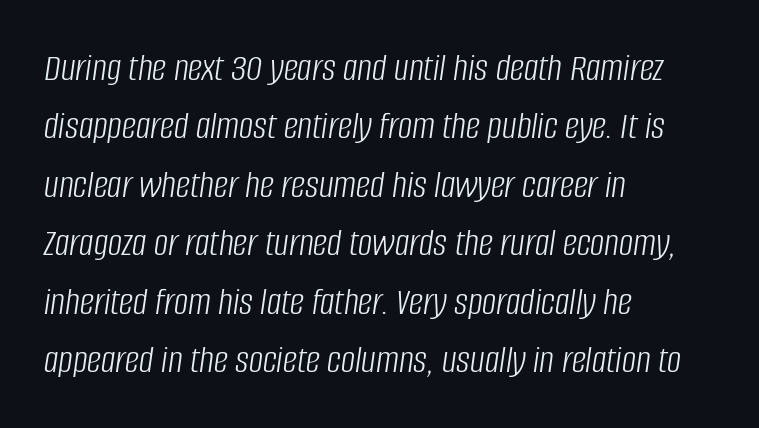
The passage shown has conventional tracking throughout. The rendering anchors every line to the left-hand side. What's the leading like? Ordinary, nothing unusual. Nothing heavy about these letters — not bold at all.
